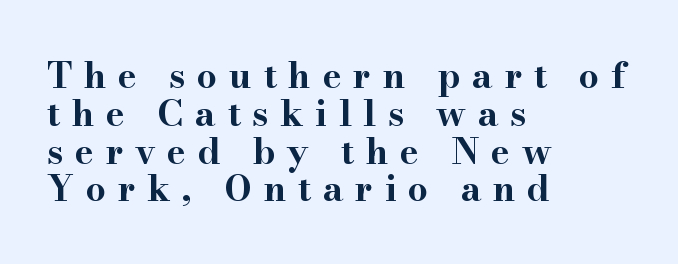
The image shows 36 px bold, wide serif type, upright; set left-aligned, tight line spacing (1.05x), unusually wide letter spacing (+0.32 em), not underlined; high stroke contrast and a small x-height.
